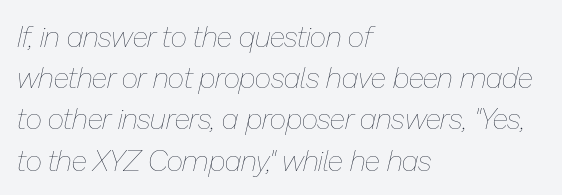
{"italic": "yes", "lean": "right", "slant_degrees": 13, "bold": "no", "weight": "thin", "width": "normal", "stroke_contrast": "low", "x_height": "medium", "monospaced": "no", "underline": "no", "align": "left", "line_spacing": "normal", "line_spacing_ratio": 1.42, "letter_spacing": "normal", "letter_spacing_em": 0.0, "glyph_px": 29}
